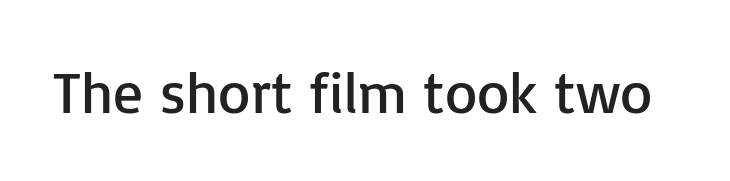
{"serif": "no", "italic": "no", "bold": "no", "weight": "regular", "width": "normal", "stroke_contrast": "low", "x_height": "medium", "monospaced": "no", "underline": "no", "letter_spacing": "normal", "letter_spacing_em": 0.0, "glyph_px": 59}
